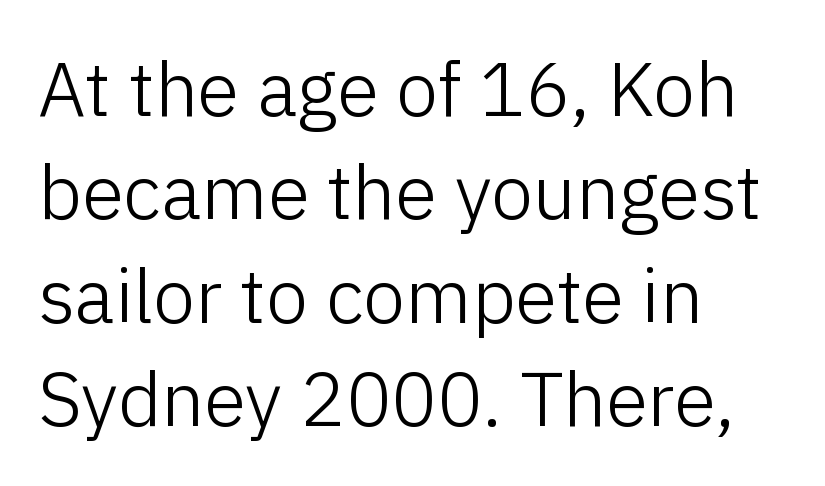
Q: Is the text bold? A: No.
Q: Is the text italic (slanted)? A: No, it is upright.
Q: Is the typeface a serif or a sans-serif typeface? A: Sans-serif.
Q: Is the text underlined? A: No.
Q: How is the paragraph aligned? A: Left-aligned.
Q: Is the spacing between letters normal or unusually wide? A: Normal.
Q: Is the spacing between lines tight, normal or loose? A: Normal.
Q: Width (condensed, normal, or wide)? A: Normal.
Q: Stroke contrast? A: Low.
Q: x-height? A: Medium.
Q: Monospaced? A: No.
